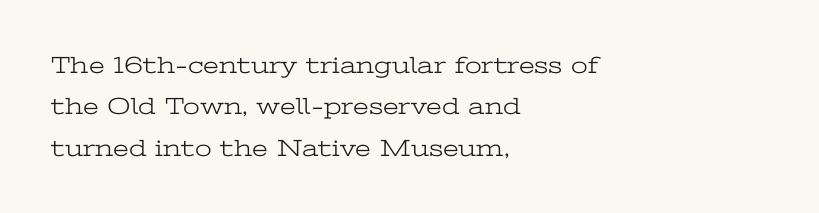
Here the glyphs are tracked normally, forming tight word shapes. The foot of each line stays bare and open. Weight: not bold — regular or lighter. The rag falls on the right side of this text block. Upright lettering throughout.
